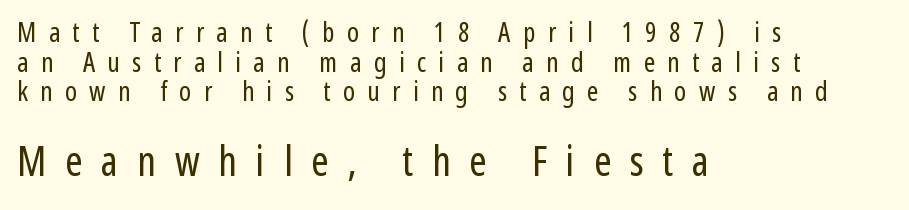
Q: Is the text bold? A: No.
Q: Is the text italic (slanted)? A: No, it is upright.
Q: Is the typeface a serif or a sans-serif typeface? A: Sans-serif.
Q: Is the text underlined? A: No.
Q: How is the paragraph aligned? A: Left-aligned.
Q: Is the spacing between letters normal or unusually wide? A: Unusually wide.
Q: Is the spacing between lines tight, normal or loose? A: Tight.
Q: Which block of text is set in a larger size, the first (top) or the second (bottom)? A: The second (bottom) one.
Q: Width (condensed, normal, or wide)? A: Condensed.
Q: Stroke contrast? A: Low.
Q: x-height? A: Medium.
Q: Monospaced? A: No.
